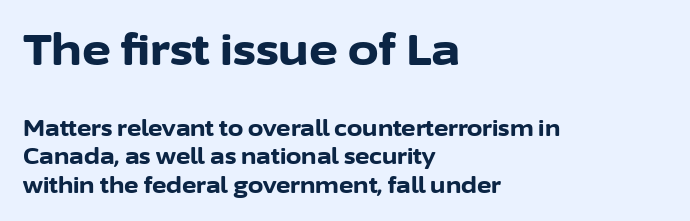
Does extra space separate the letters? No, they use regular spacing. Compared with a centered layout, this one pins lines to the left instead. The more generous point size was reserved for the upper chunk. Think of a printed novel: that variable character pitch is what you see here. Plenty of ink on the page — the face is bold. Has an underline been added? It has not.
